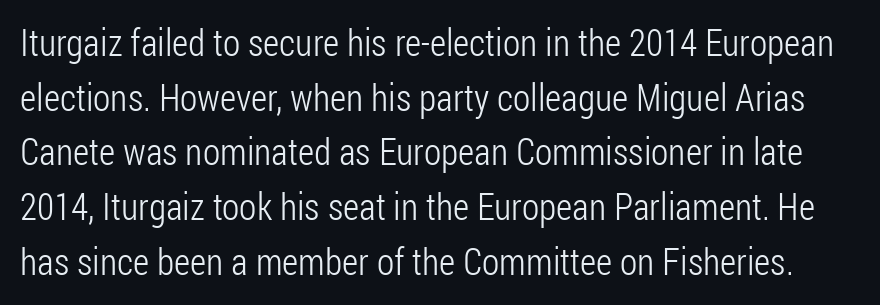
If you drew a line through each stem, it would be perfectly vertical. The line texture is even and compact thanks to regular tracking. The strokes carry an ordinary text weight at most. One glance says typical: line gaps are just what's usual.
